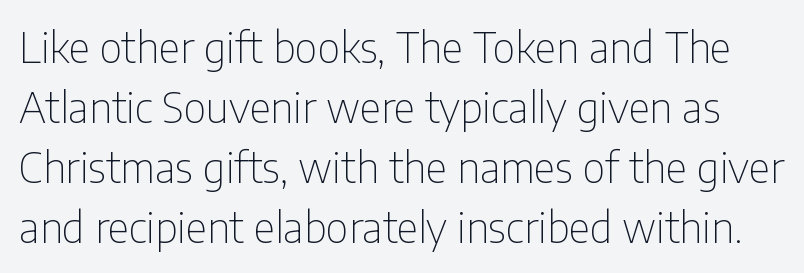
{"serif": "no", "italic": "no", "bold": "no", "weight": "thin", "width": "condensed", "stroke_contrast": "low", "x_height": "medium", "monospaced": "no", "underline": "no", "line_spacing": "normal", "line_spacing_ratio": 1.43, "letter_spacing": "normal", "letter_spacing_em": 0.0, "glyph_px": 42}
